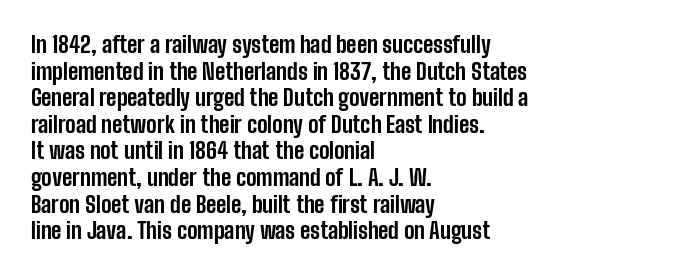
{"italic": "no", "bold": "yes", "underline": "no", "align": "left", "line_spacing_ratio": 1.21, "letter_spacing": "normal", "letter_spacing_em": 0.0, "glyph_px": 22}
